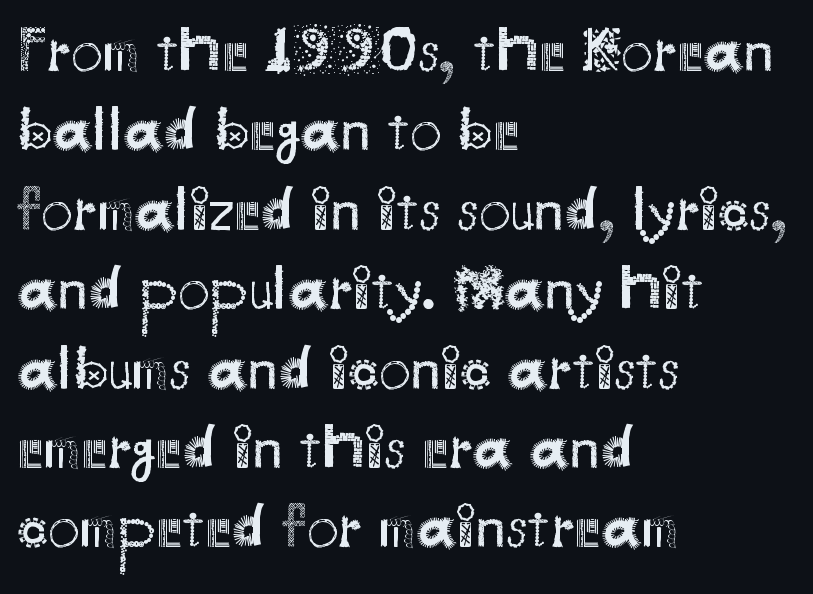
The image shows 63 px regular-weight sans-serif type, upright; set left-aligned, normal line spacing (1.26x), normal letter spacing, not underlined; medium stroke contrast and a small x-height.
